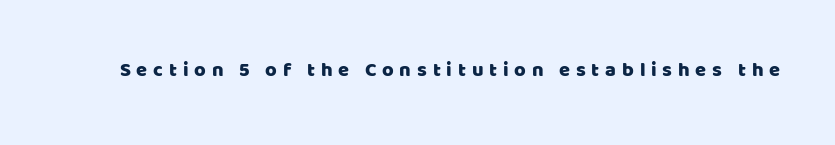
Q: Is the text italic (slanted)? A: No, it is upright.
Q: Is the text underlined? A: No.
Q: Is the spacing between letters normal or unusually wide? A: Unusually wide.
